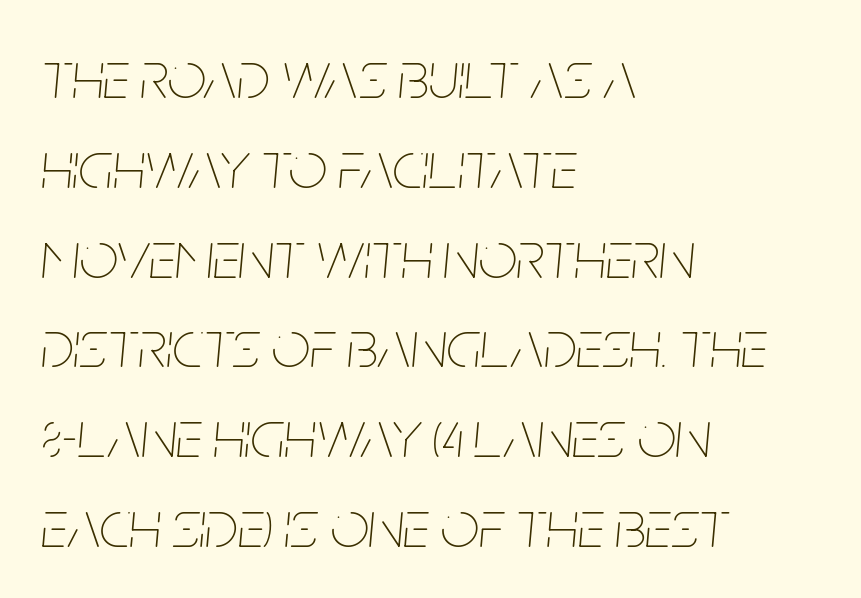
{"italic": "yes", "lean": "right", "slant_degrees": 5, "bold": "no", "weight": "thin", "width": "condensed", "stroke_contrast": "low", "x_height": "large", "monospaced": "no", "underline": "no", "align": "left", "line_spacing": "normal", "line_spacing_ratio": 1.32, "letter_spacing": "normal", "letter_spacing_em": 0.0, "glyph_px": 68}
